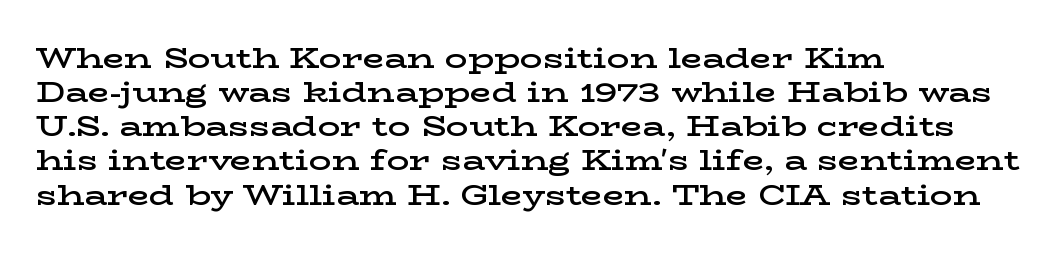
{"serif": "yes", "italic": "no", "bold": "semi", "weight": "semibold", "width": "wide", "stroke_contrast": "low", "x_height": "medium", "monospaced": "no", "underline": "no", "align": "left", "line_spacing_ratio": 1.22, "letter_spacing": "normal", "letter_spacing_em": 0.0, "glyph_px": 28}
